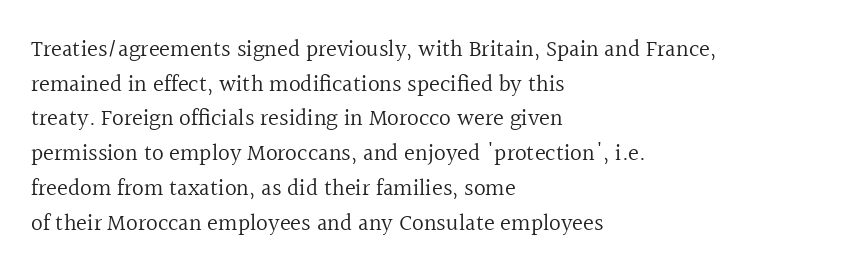
{"italic": "no", "bold": "no", "underline": "no", "align": "left", "line_spacing": "normal", "line_spacing_ratio": 1.51, "letter_spacing": "normal", "letter_spacing_em": 0.0, "glyph_px": 23}
